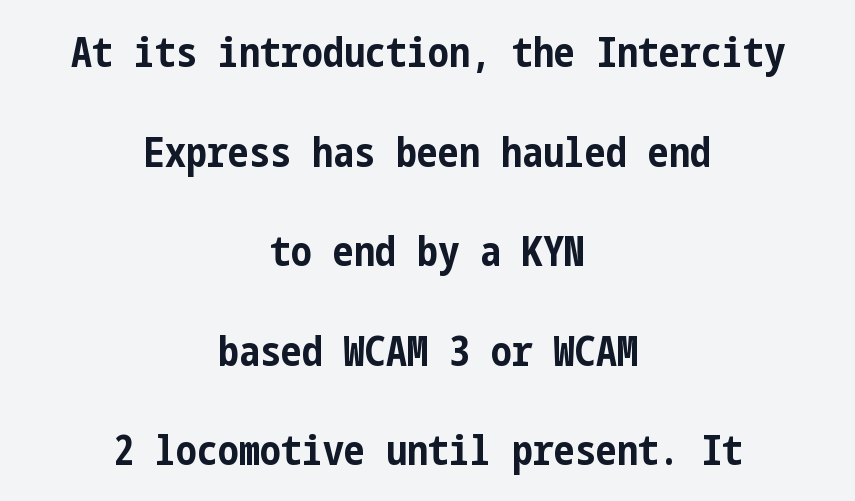
{"serif": "no", "italic": "no", "bold": "yes", "weight": "bold", "width": "condensed", "stroke_contrast": "low", "x_height": "medium", "underline": "no", "align": "center", "line_spacing": "loose", "line_spacing_ratio": 2.37, "letter_spacing": "normal", "letter_spacing_em": 0.0, "glyph_px": 42}
